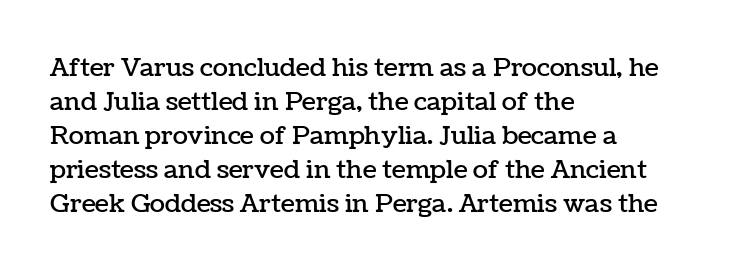
These lines were composed using upright roman letters. Line beginnings align vertically; line endings do not. Quick note: underline off. Nobody touched the tracking dial on this one. Leading matches the norm, producing a regular column.
